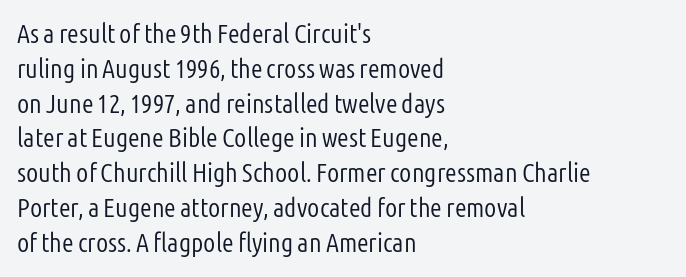
Q: Is the text bold? A: No.
Q: Is the text italic (slanted)? A: No, it is upright.
Q: Is the text underlined? A: No.
Q: How is the paragraph aligned? A: Left-aligned.
Q: Is the spacing between letters normal or unusually wide? A: Normal.
Q: Is the spacing between lines tight, normal or loose? A: Normal.
